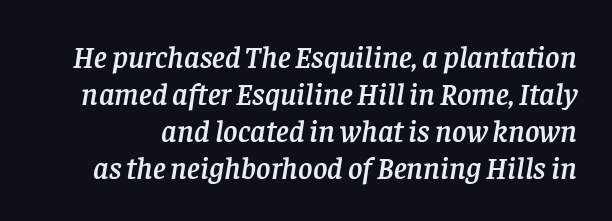
{"serif": "yes", "italic": "yes", "lean": "right", "slant_degrees": 8, "width": "normal", "stroke_contrast": "low", "x_height": "large", "monospaced": "no", "underline": "no", "line_spacing_ratio": 1.19, "letter_spacing": "normal", "letter_spacing_em": 0.0, "glyph_px": 31}
